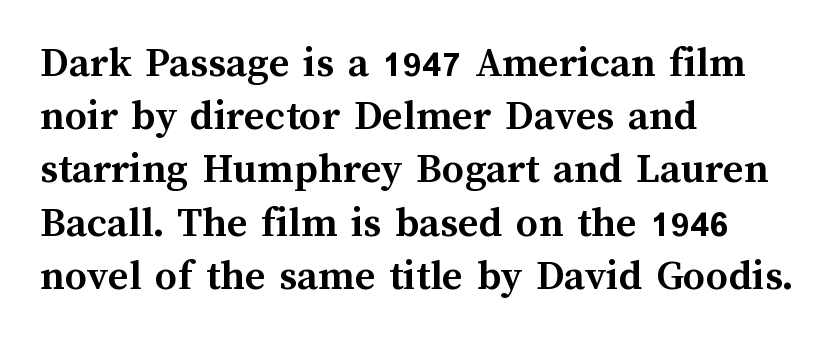
Q: Is the text bold? A: Yes.
Q: Is the text italic (slanted)? A: No, it is upright.
Q: Is the text underlined? A: No.
Q: How is the paragraph aligned? A: Left-aligned.
Q: Is the spacing between letters normal or unusually wide? A: Normal.
Q: Width (condensed, normal, or wide)? A: Normal.
Q: Stroke contrast? A: Medium.
Q: x-height? A: Medium.
Q: Monospaced? A: No.
